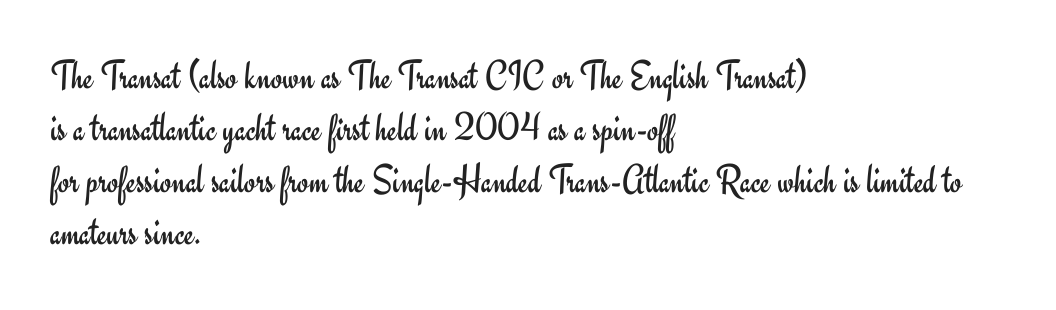
{"serif": "no", "bold": "no", "weight": "regular", "width": "normal", "stroke_contrast": "low", "x_height": "small", "monospaced": "no", "underline": "no", "align": "left", "line_spacing": "normal", "line_spacing_ratio": 1.27, "letter_spacing": "normal", "letter_spacing_em": 0.0, "glyph_px": 41}
